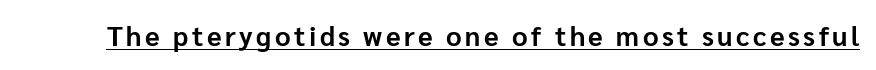
Q: Is the text bold? A: Yes.
Q: Is the text italic (slanted)? A: No, it is upright.
Q: Is the text underlined? A: Yes.
